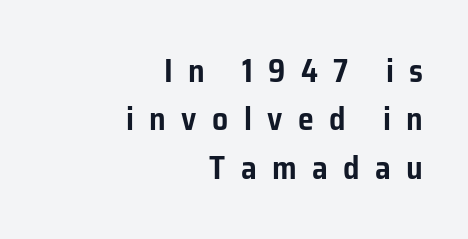
Q: Is the text italic (slanted)? A: No, it is upright.
Q: Is the typeface a serif or a sans-serif typeface? A: Sans-serif.
Q: Is the text underlined? A: No.
Q: How is the paragraph aligned? A: Right-aligned.
Q: Is the spacing between letters normal or unusually wide? A: Unusually wide.
Q: Is the spacing between lines tight, normal or loose? A: Normal.
Q: Width (condensed, normal, or wide)? A: Normal.
Q: Stroke contrast? A: Low.
Q: x-height? A: Medium.
Q: Monospaced? A: No.
